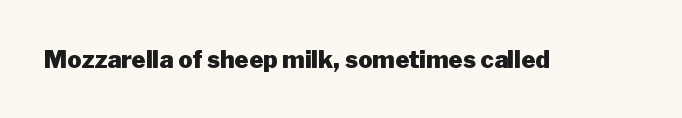
The image shows 24 px bold type, upright; set normal letter spacing, not underlined.
